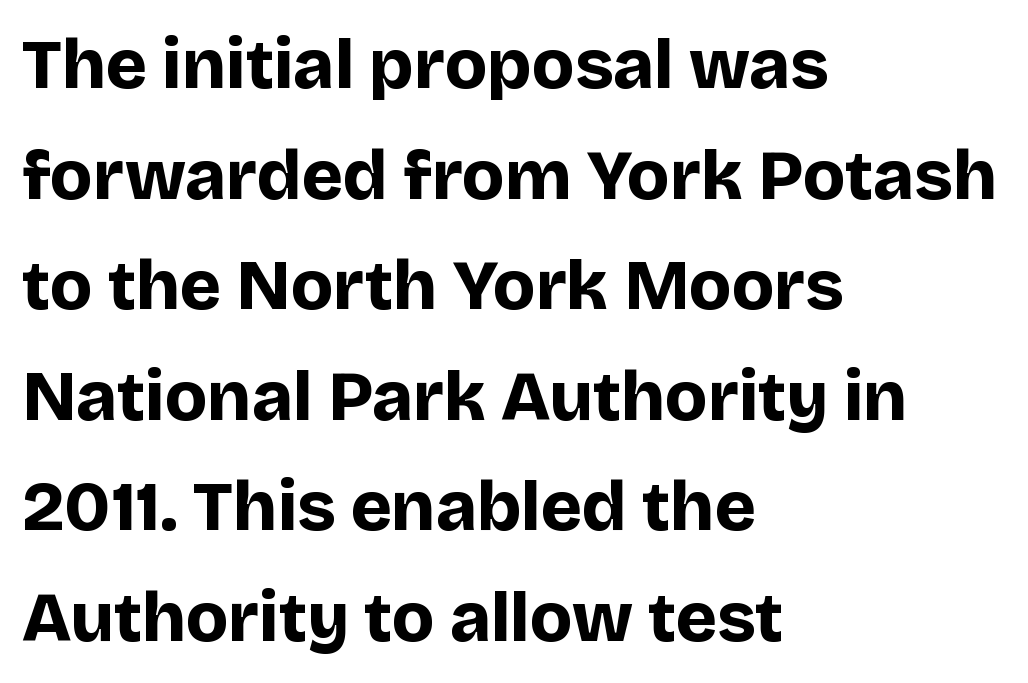
The image shows 70 px bold sans-serif type, upright; set left-aligned, normal line spacing (1.58x), normal letter spacing, not underlined; low stroke contrast and a large x-height.
